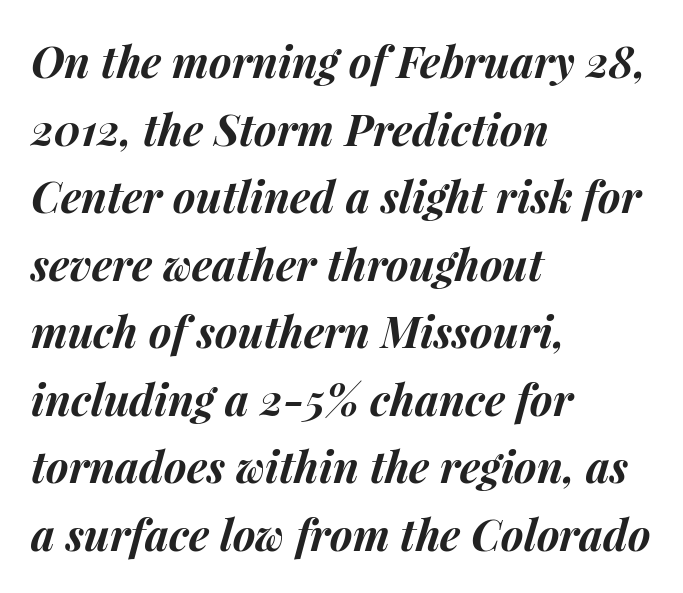
Q: Is the text bold? A: Yes.
Q: Is the text italic (slanted)? A: Yes, it leans right by about 15 degrees.
Q: Is the text underlined? A: No.
Q: How is the paragraph aligned? A: Left-aligned.
Q: Is the spacing between letters normal or unusually wide? A: Normal.
Q: Is the spacing between lines tight, normal or loose? A: Normal.
Q: Width (condensed, normal, or wide)? A: Normal.
Q: Stroke contrast? A: Medium.
Q: x-height? A: Medium.
Q: Monospaced? A: No.
